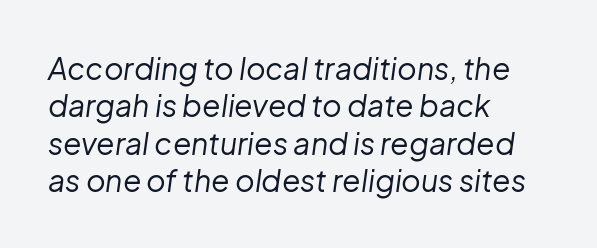
{"italic": "yes", "lean": "right", "slant_degrees": 8, "bold": "no", "weight": "regular", "width": "normal", "stroke_contrast": "low", "x_height": "medium", "monospaced": "no", "underline": "no", "align": "left", "line_spacing": "normal", "line_spacing_ratio": 1.25, "letter_spacing": "normal", "letter_spacing_em": 0.0, "glyph_px": 30}
